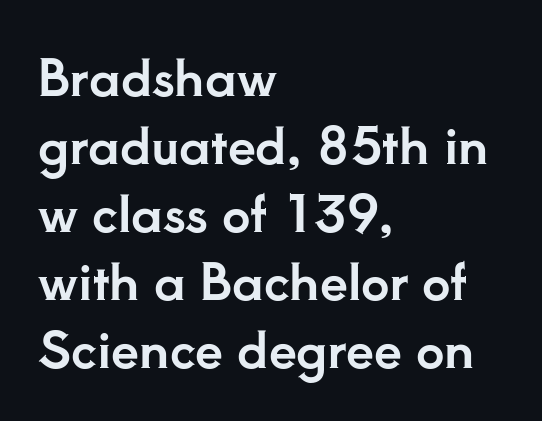
Q: Is the text italic (slanted)? A: No, it is upright.
Q: Is the typeface a serif or a sans-serif typeface? A: Serif.
Q: Is the text underlined? A: No.
Q: How is the paragraph aligned? A: Left-aligned.
Q: Is the spacing between letters normal or unusually wide? A: Normal.
Q: Is the spacing between lines tight, normal or loose? A: Normal.
Q: Width (condensed, normal, or wide)? A: Normal.
Q: Stroke contrast? A: Low.
Q: x-height? A: Small.
Q: Monospaced? A: No.
